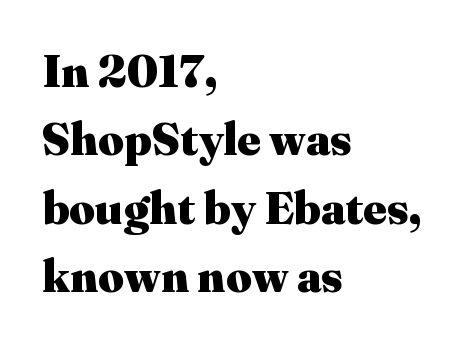
The block of text has a typical density, with ordinary space between rows. Posture: upright roman. Honestly, there is no underline to notice here at all. Each glyph is drawn with heavy, bold strokes.
